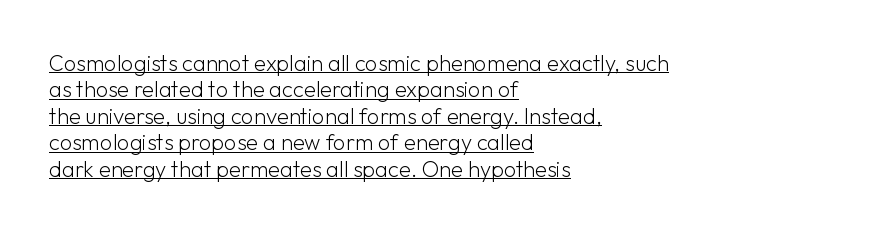
Q: Is the text bold? A: No.
Q: Is the text italic (slanted)? A: No, it is upright.
Q: Is the text underlined? A: Yes.
Q: How is the paragraph aligned? A: Left-aligned.
Q: Is the spacing between letters normal or unusually wide? A: Normal.
